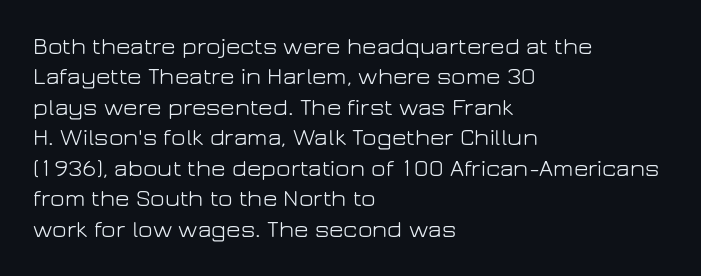
{"italic": "no", "bold": "no", "underline": "no", "align": "left", "line_spacing_ratio": 1.22, "letter_spacing": "normal", "letter_spacing_em": 0.0, "glyph_px": 25}
